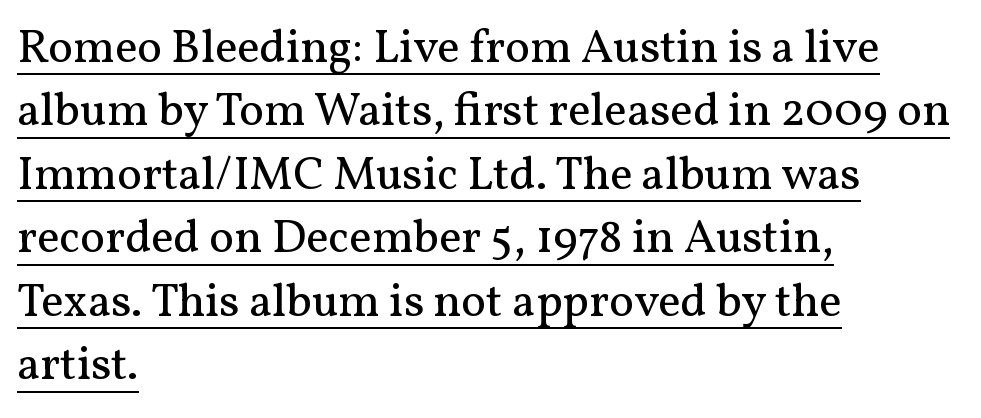
You can see a thin bar hugging the bottom of the glyphs. This sample has the flowing, uneven cadence of proportional lettering. The weight would be labelled regular, book, light, or lighter still. Serifs: yes, visible at the terminals of the letterforms.
